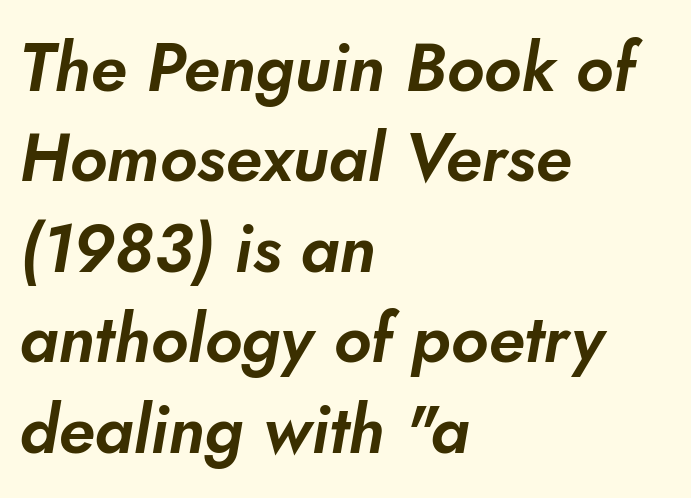
This block has exactly the height ordinary leading produces. The foot of each line stays bare and open. Look at the bottom of the vertical strokes: they stop flat, with no serifs. Is this a fixed-width face? No — the glyphs have proportional, varying widths. This sample uses plain, unmodified letter spacing.
